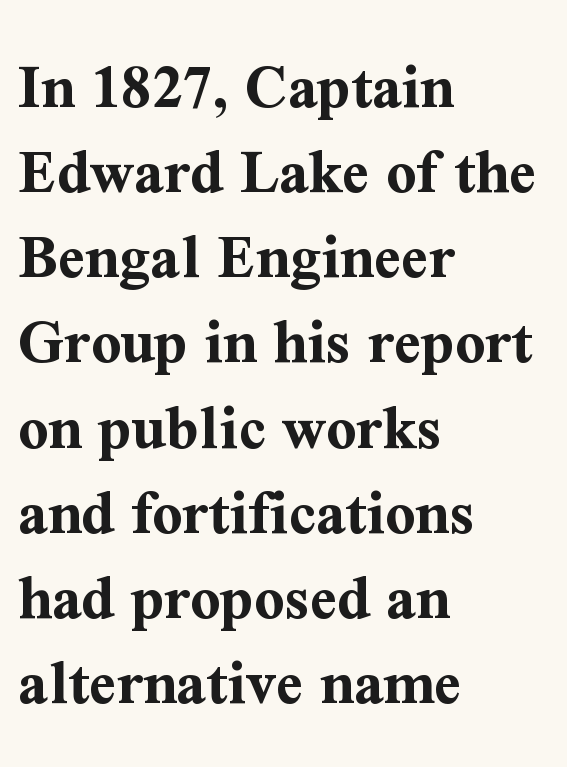
Q: Is the text bold? A: Yes.
Q: Is the text italic (slanted)? A: No, it is upright.
Q: Is the typeface a serif or a sans-serif typeface? A: Serif.
Q: Is the text underlined? A: No.
Q: How is the paragraph aligned? A: Left-aligned.
Q: Is the spacing between letters normal or unusually wide? A: Normal.
Q: Is the spacing between lines tight, normal or loose? A: Normal.
Q: Width (condensed, normal, or wide)? A: Normal.
Q: Stroke contrast? A: Medium.
Q: x-height? A: Medium.
Q: Monospaced? A: No.
